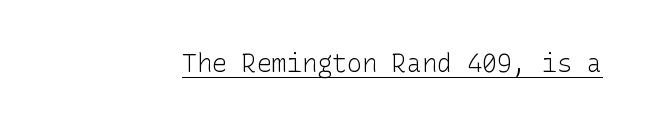
{"italic": "no", "bold": "no", "underline": "yes", "letter_spacing": "normal", "letter_spacing_em": 0.0, "glyph_px": 25}
